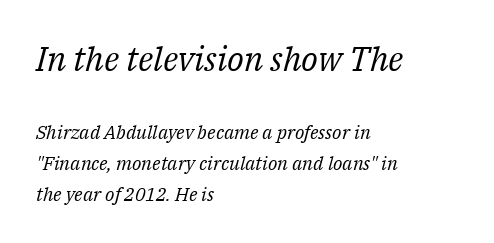
Q: Is the text bold? A: No.
Q: Is the text italic (slanted)? A: Yes, it leans right by about 14 degrees.
Q: Is the typeface a serif or a sans-serif typeface? A: Serif.
Q: Is the text underlined? A: No.
Q: How is the paragraph aligned? A: Left-aligned.
Q: Is the spacing between letters normal or unusually wide? A: Normal.
Q: Is the spacing between lines tight, normal or loose? A: Normal.
Q: Which block of text is set in a larger size, the first (top) or the second (bottom)? A: The first (top) one.
Q: Width (condensed, normal, or wide)? A: Normal.
Q: Stroke contrast? A: Medium.
Q: x-height? A: Medium.
Q: Monospaced? A: No.
